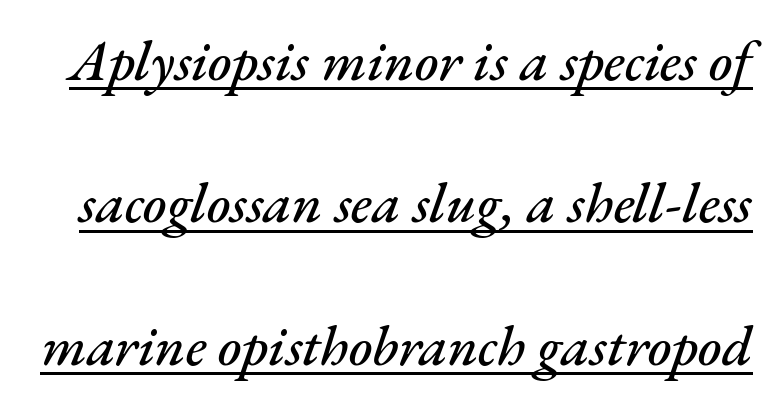
Q: Is the text italic (slanted)? A: Yes, it leans right by about 17 degrees.
Q: Is the text underlined? A: Yes.
Q: Is the spacing between letters normal or unusually wide? A: Normal.
Q: Is the spacing between lines tight, normal or loose? A: Loose.
Q: Width (condensed, normal, or wide)? A: Normal.
Q: Stroke contrast? A: Medium.
Q: x-height? A: Small.
Q: Monospaced? A: No.
